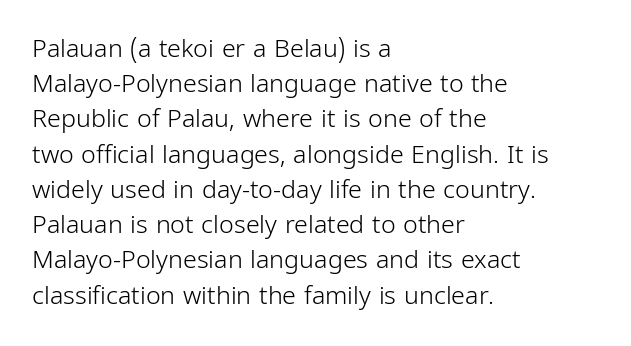
Q: Is the text bold? A: No.
Q: Is the text italic (slanted)? A: No, it is upright.
Q: Is the text underlined? A: No.
Q: How is the paragraph aligned? A: Left-aligned.
Q: Is the spacing between letters normal or unusually wide? A: Normal.
Q: Is the spacing between lines tight, normal or loose? A: Normal.
